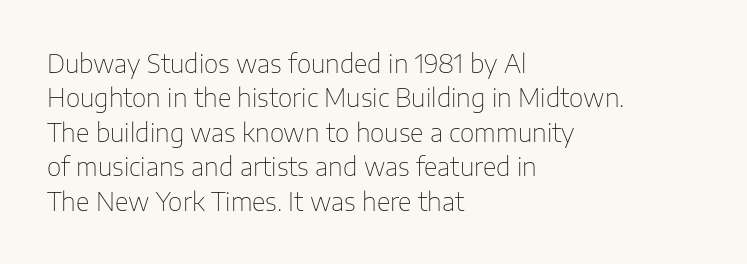
Spacing between characters is what you'd get straight out of the box. The passage shown is not underscored anywhere. The lines in this sample share a left origin and differ only in where they stop. The lines sit at an ordinary, default distance from one another. Is the type heavy? It reads as light-to-regular instead.
